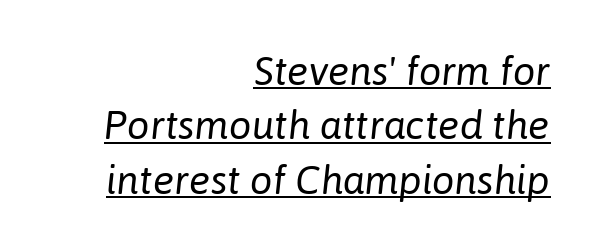
The image shows 40 px regular-weight type, italic (leaning right); set right-aligned, normal line spacing (1.36x), normal letter spacing, underlined; low stroke contrast and a medium x-height.
